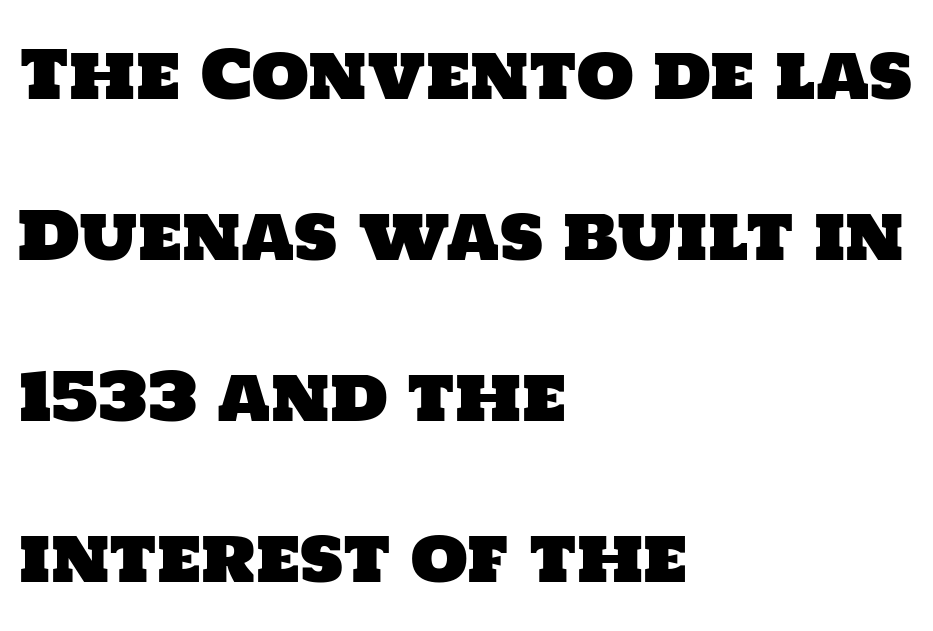
{"serif": "no", "width": "normal", "stroke_contrast": "low", "x_height": "large", "monospaced": "no", "underline": "no", "align": "left", "line_spacing": "loose", "line_spacing_ratio": 2.44, "letter_spacing": "normal", "letter_spacing_em": 0.0, "glyph_px": 66}
